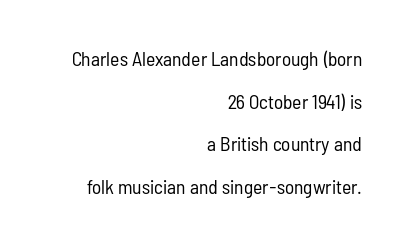
{"italic": "no", "bold": "no", "underline": "no", "align": "right", "line_spacing": "loose", "line_spacing_ratio": 2.13, "letter_spacing": "normal", "letter_spacing_em": 0.0, "glyph_px": 20}
